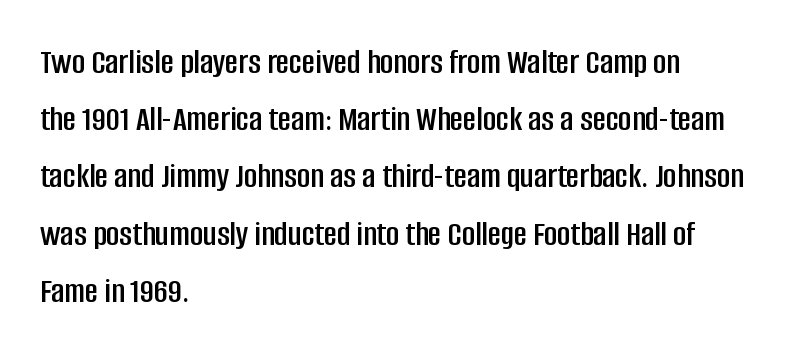
Q: Is the text italic (slanted)? A: No, it is upright.
Q: Is the typeface a serif or a sans-serif typeface? A: Sans-serif.
Q: Is the text underlined? A: No.
Q: How is the paragraph aligned? A: Left-aligned.
Q: Is the spacing between letters normal or unusually wide? A: Normal.
Q: Is the spacing between lines tight, normal or loose? A: Normal.
Q: Width (condensed, normal, or wide)? A: Condensed.
Q: Stroke contrast? A: Low.
Q: x-height? A: Large.
Q: Monospaced? A: No.
